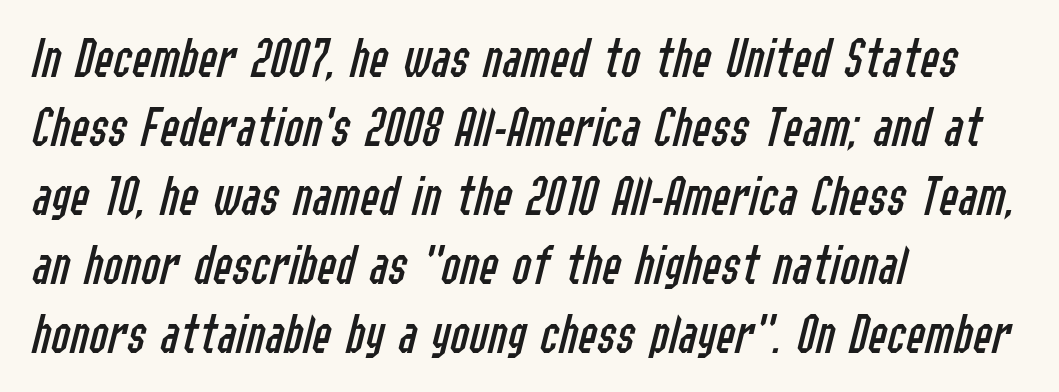
Weight: in the light-to-regular range. Letters rest on an invisible, unmarked baseline. Think of a printed novel: that variable character pitch is what you see here. Compared with a centered layout, this one pins lines to the left instead. Default kerning and tracking; the words read as compact shapes. A typesetter would mark this as italic.
